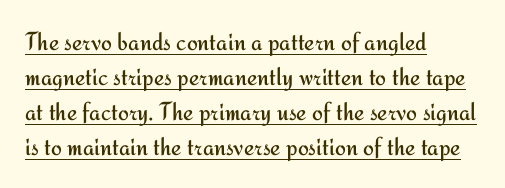
{"italic": "no", "bold": "no", "underline": "yes", "align": "left", "line_spacing": "normal", "line_spacing_ratio": 1.35, "letter_spacing": "normal", "letter_spacing_em": 0.0, "glyph_px": 26}
